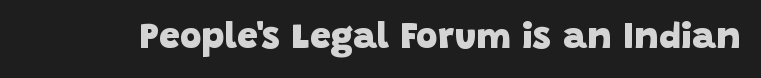
{"serif": "no", "bold": "yes", "weight": "heavy", "width": "normal", "stroke_contrast": "low", "x_height": "large", "monospaced": "no", "underline": "no", "letter_spacing": "normal", "letter_spacing_em": 0.0, "glyph_px": 37}
